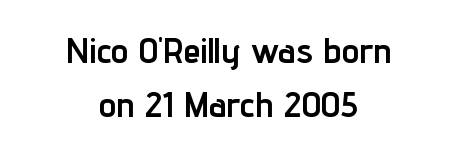
Q: Is the text bold? A: Yes.
Q: Is the text italic (slanted)? A: No, it is upright.
Q: Is the typeface a serif or a sans-serif typeface? A: Sans-serif.
Q: Is the text underlined? A: No.
Q: How is the paragraph aligned? A: Centered.
Q: Is the spacing between letters normal or unusually wide? A: Normal.
Q: Is the spacing between lines tight, normal or loose? A: Normal.
Q: Width (condensed, normal, or wide)? A: Condensed.
Q: Stroke contrast? A: Low.
Q: x-height? A: Medium.
Q: Monospaced? A: No.
